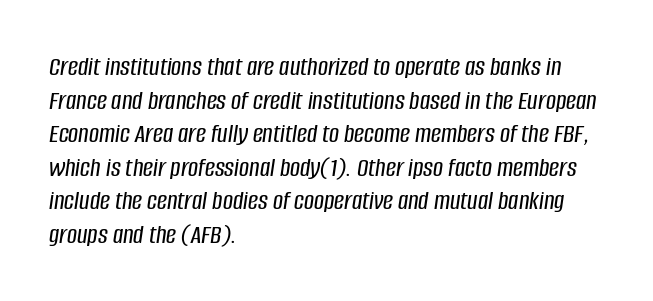
The font's italic variant was chosen for this text. This sample uses plain, unmodified letter spacing. Here the designer chose a conventional face with non-uniform glyph widths. Beneath every word, the page is bare.
